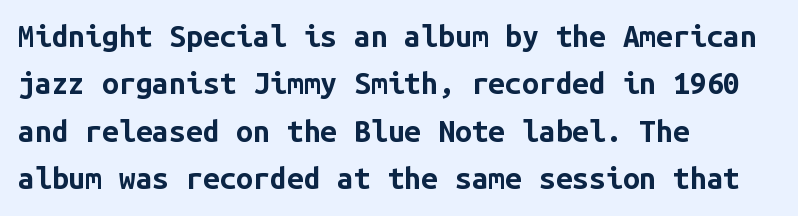
Q: Is the text bold? A: Yes.
Q: Is the text italic (slanted)? A: No, it is upright.
Q: Is the typeface a serif or a sans-serif typeface? A: Sans-serif.
Q: Is the text underlined? A: No.
Q: How is the paragraph aligned? A: Left-aligned.
Q: Is the spacing between letters normal or unusually wide? A: Normal.
Q: Is the spacing between lines tight, normal or loose? A: Normal.
Q: Width (condensed, normal, or wide)? A: Normal.
Q: Stroke contrast? A: Low.
Q: x-height? A: Medium.
Q: Monospaced? A: Yes.
